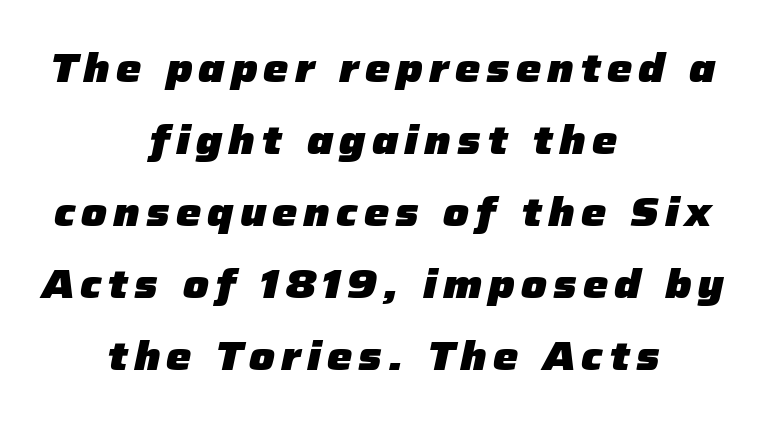
The image shows 40 px heavy type, italic (leaning right); set centered, line spacing 1.8x, not underlined; low stroke contrast and a medium x-height.
